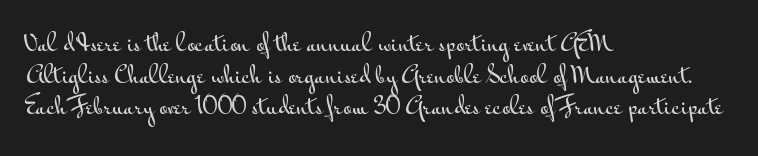
The letterforms sit shoulder to shoulder at normal distance. The paragraph has a hard left edge and a soft right edge. A clean baseline with only descenders dipping below it.
